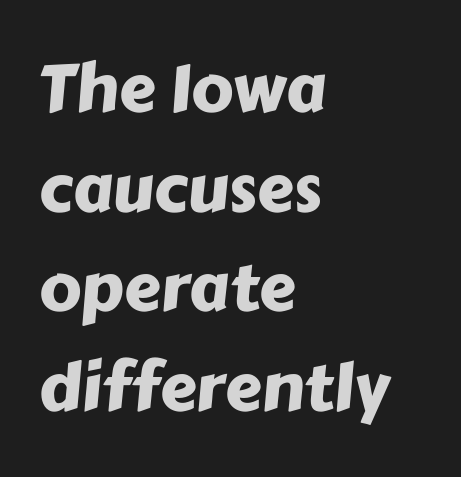
The image shows 66 px sans-serif type; set left-aligned, normal line spacing (1.51x), normal letter spacing, not underlined; low stroke contrast and a medium x-height.
